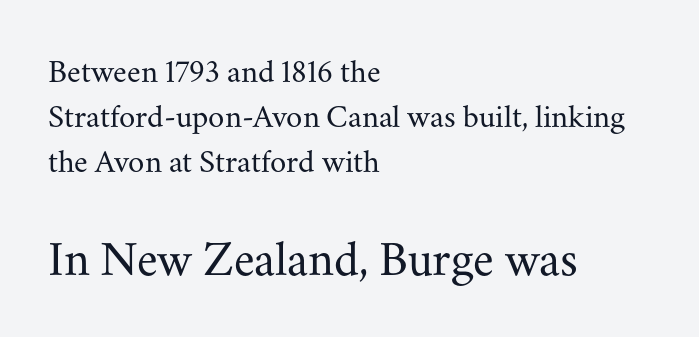
Q: Is the text bold? A: No.
Q: Is the text italic (slanted)? A: No, it is upright.
Q: Is the typeface a serif or a sans-serif typeface? A: Serif.
Q: Is the text underlined? A: No.
Q: How is the paragraph aligned? A: Left-aligned.
Q: Is the spacing between letters normal or unusually wide? A: Normal.
Q: Is the spacing between lines tight, normal or loose? A: Normal.
Q: Which block of text is set in a larger size, the first (top) or the second (bottom)? A: The second (bottom) one.
Q: Width (condensed, normal, or wide)? A: Normal.
Q: Stroke contrast? A: Medium.
Q: x-height? A: Small.
Q: Monospaced? A: No.
